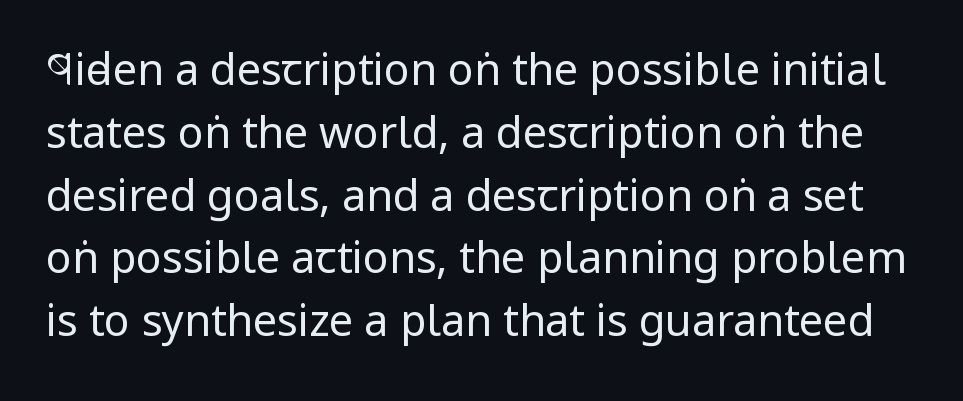
{"serif": "no", "italic": "no", "bold": "no", "weight": "regular", "width": "condensed", "stroke_contrast": "low", "x_height": "large", "monospaced": "no", "underline": "no", "line_spacing": "normal", "line_spacing_ratio": 1.46, "letter_spacing": "normal", "letter_spacing_em": 0.0, "glyph_px": 43}
